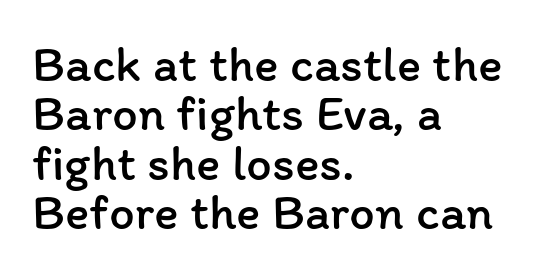
{"italic": "no", "bold": "no", "weight": "regular", "width": "normal", "stroke_contrast": "low", "x_height": "medium", "monospaced": "no", "underline": "no", "align": "left", "line_spacing": "tight", "line_spacing_ratio": 0.97, "letter_spacing": "normal", "letter_spacing_em": 0.0, "glyph_px": 51}
